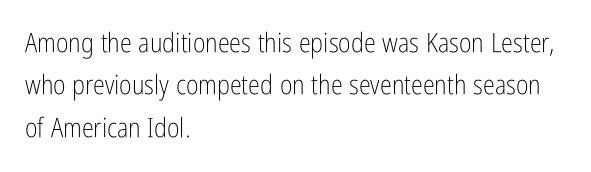
{"italic": "no", "bold": "no", "underline": "no", "align": "left", "line_spacing": "normal", "line_spacing_ratio": 1.57, "letter_spacing": "normal", "letter_spacing_em": 0.0, "glyph_px": 27}
